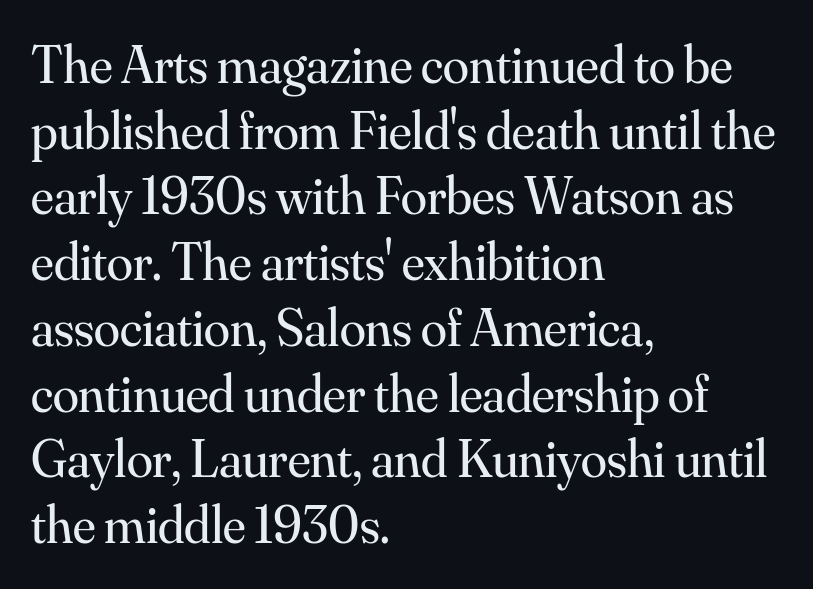
The image shows 53 px regular-weight serif type, upright; set left-aligned, line spacing 1.24x, normal letter spacing, not underlined; medium stroke contrast and a small x-height.
